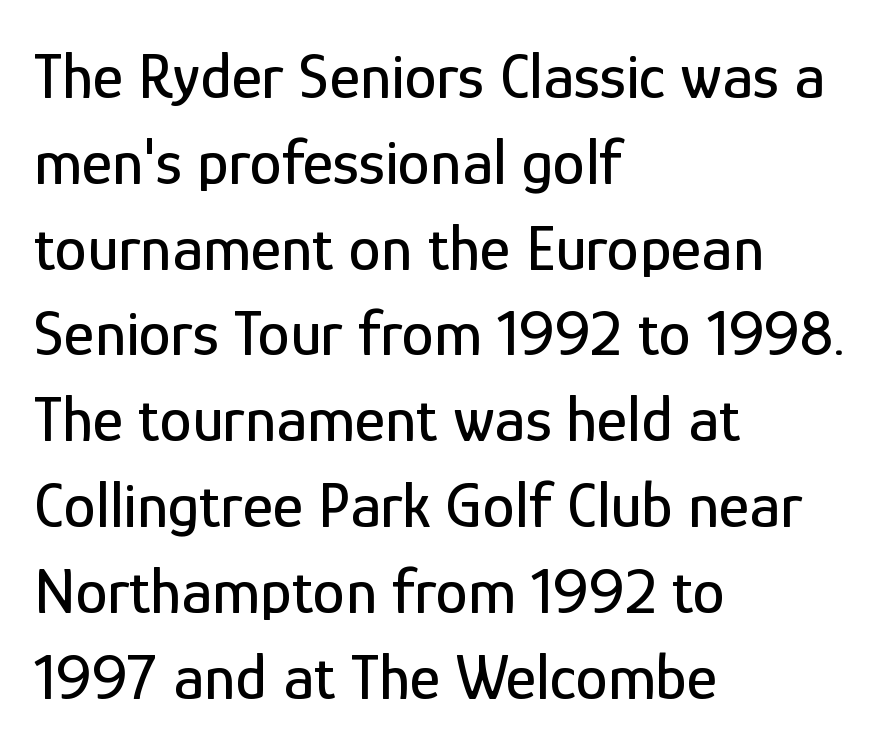
Here the glyphs are tracked normally, forming tight word shapes. The font family rendered here belongs to the sans-serif group. Decoration check: the copy has no underline. Looks like regular typesetting: each glyph gets only the width it needs. Short and long lines alike share a common starting point at left.
